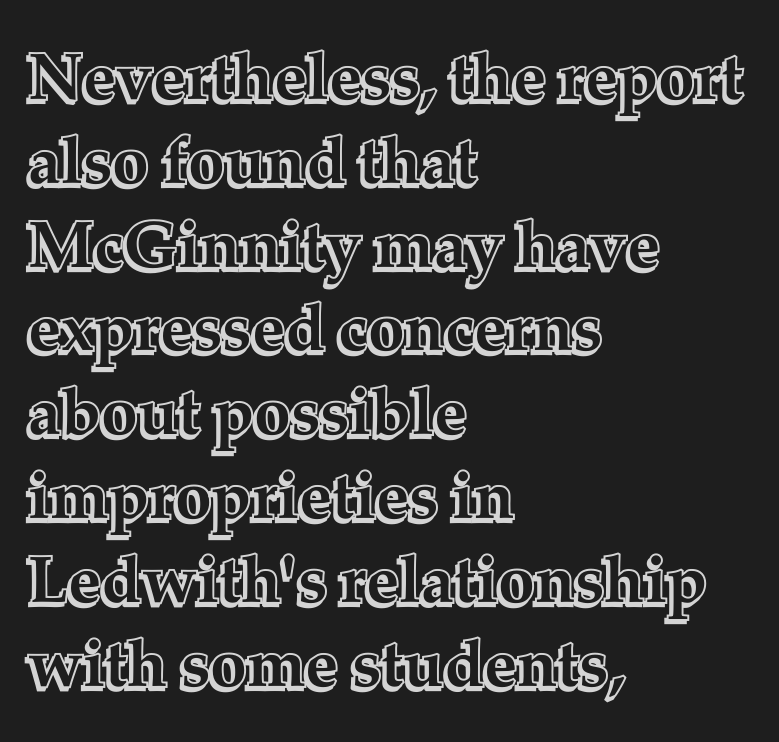
{"italic": "no", "width": "normal", "x_height": "medium", "monospaced": "no", "underline": "no", "align": "left", "line_spacing": "normal", "line_spacing_ratio": 1.27, "letter_spacing": "normal", "letter_spacing_em": 0.0, "glyph_px": 66}
